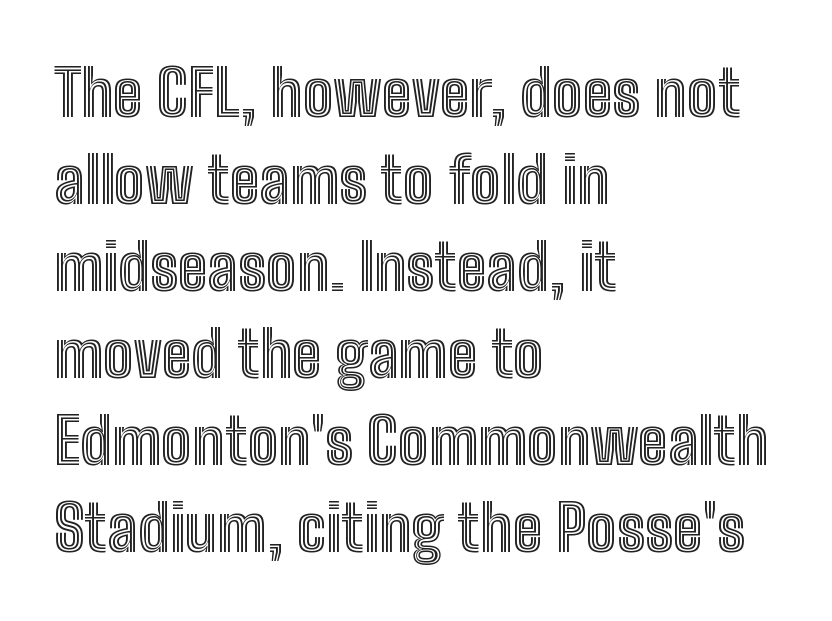
Normally led — the rows are evenly, conventionally spaced. Letters rest on an invisible, unmarked baseline. The font's upright variant was chosen for this text. Left-aligned paragraph, ragged on the right. The rendering uses natural spacing where letterforms have individual widths. Letter spacing: default.
